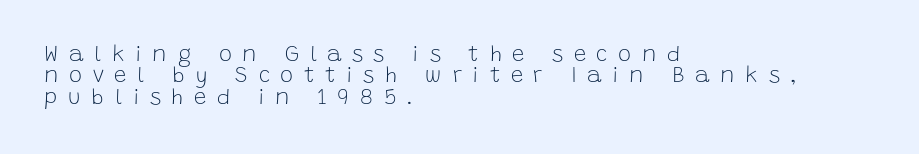
Q: Is the text bold? A: No.
Q: Is the text italic (slanted)? A: No, it is upright.
Q: Is the text underlined? A: No.
Q: How is the paragraph aligned? A: Left-aligned.
Q: Is the spacing between letters normal or unusually wide? A: Unusually wide.
Q: Is the spacing between lines tight, normal or loose? A: Tight.
